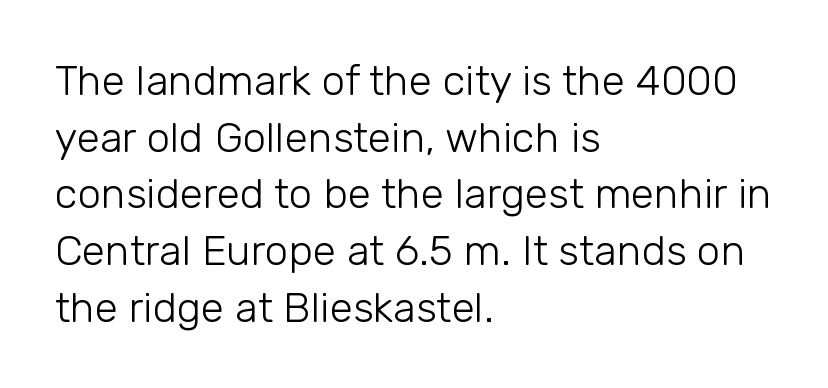
{"serif": "no", "italic": "no", "bold": "no", "weight": "light", "width": "normal", "stroke_contrast": "low", "x_height": "medium", "monospaced": "no", "underline": "no", "align": "left", "line_spacing": "normal", "line_spacing_ratio": 1.35, "letter_spacing": "normal", "letter_spacing_em": 0.0, "glyph_px": 42}
